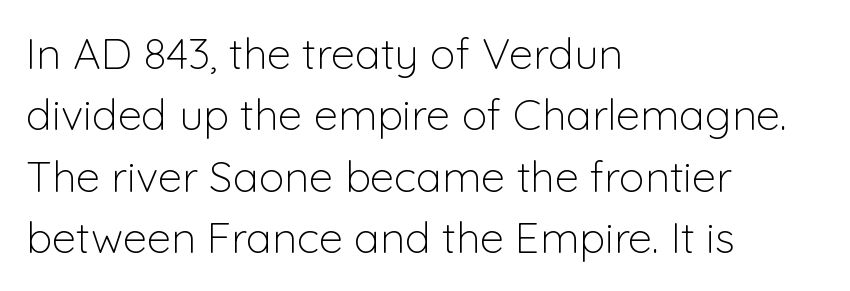
{"serif": "no", "italic": "no", "bold": "no", "weight": "light", "width": "normal", "stroke_contrast": "low", "x_height": "medium", "monospaced": "no", "underline": "no", "align": "left", "line_spacing": "normal", "line_spacing_ratio": 1.43, "letter_spacing": "normal", "letter_spacing_em": 0.0, "glyph_px": 43}
